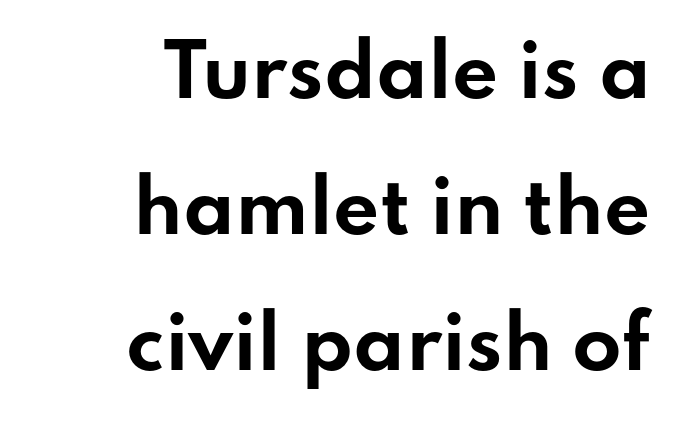
The image shows 72 px bold, wide sans-serif type, upright; set right-aligned, line spacing 1.89x, normal letter spacing, not underlined; low stroke contrast and a small x-height.
